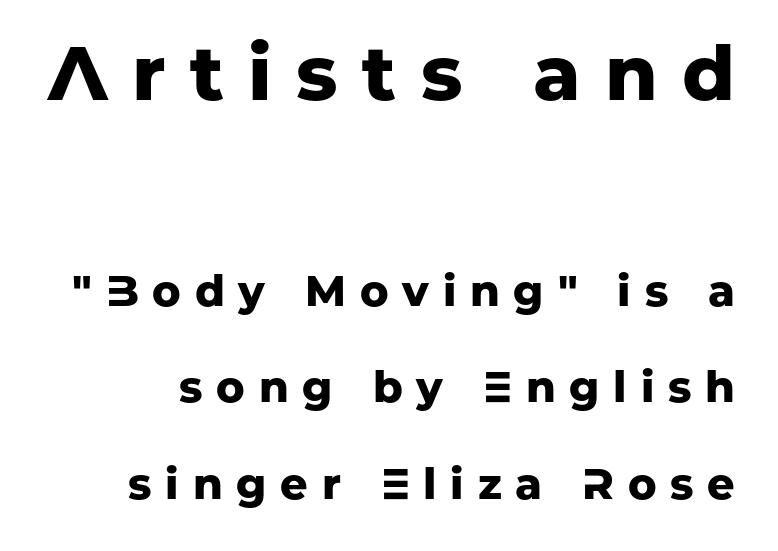
Grotesque or geometric, the face here clearly has no serifs. Ordinary non-slanted type is in use. Is this a fixed-width face? No — the glyphs have proportional, varying widths. Reading down the column, the eye jumps a long way to each next line. This layout puts the oversized block above and the modest block below. A bare baseline throughout the passage.
